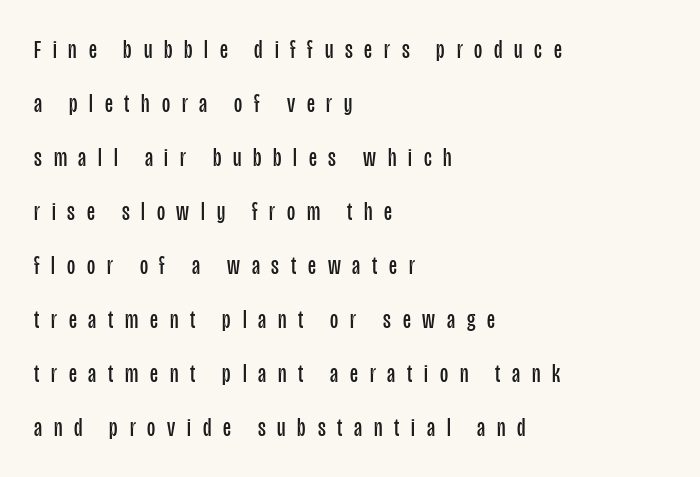
{"italic": "no", "bold": "no", "underline": "no", "align": "left", "line_spacing": "loose", "line_spacing_ratio": 2.16, "letter_spacing": "wide", "letter_spacing_em": 0.47, "glyph_px": 25}
